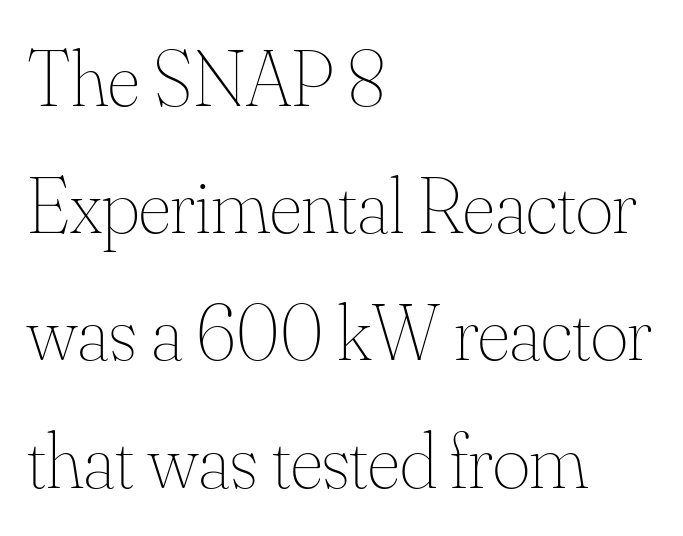
{"italic": "no", "bold": "no", "weight": "thin", "width": "normal", "stroke_contrast": "medium", "x_height": "small", "monospaced": "no", "underline": "no", "align": "left", "line_spacing": "normal", "line_spacing_ratio": 1.59, "letter_spacing": "normal", "letter_spacing_em": 0.0, "glyph_px": 80}
